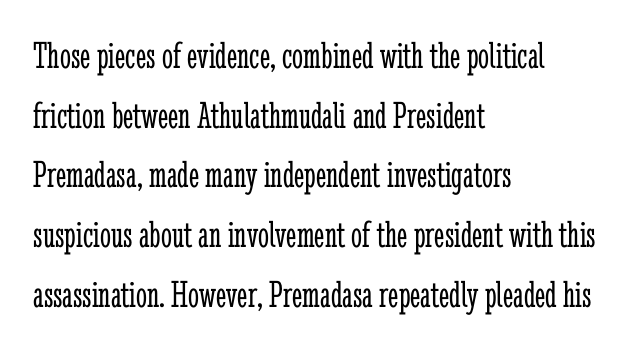
The image shows 39 px light, condensed serif type, upright; set left-aligned, normal line spacing (1.53x), normal letter spacing, not underlined; low stroke contrast and a medium x-height.
